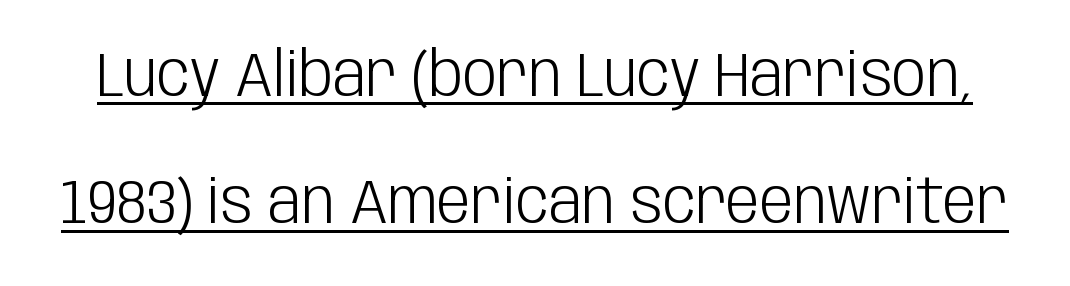
{"serif": "no", "italic": "no", "bold": "no", "weight": "light", "width": "condensed", "stroke_contrast": "low", "x_height": "large", "monospaced": "no", "underline": "yes", "line_spacing": "loose", "line_spacing_ratio": 2.09, "letter_spacing": "normal", "letter_spacing_em": 0.0, "glyph_px": 61}
